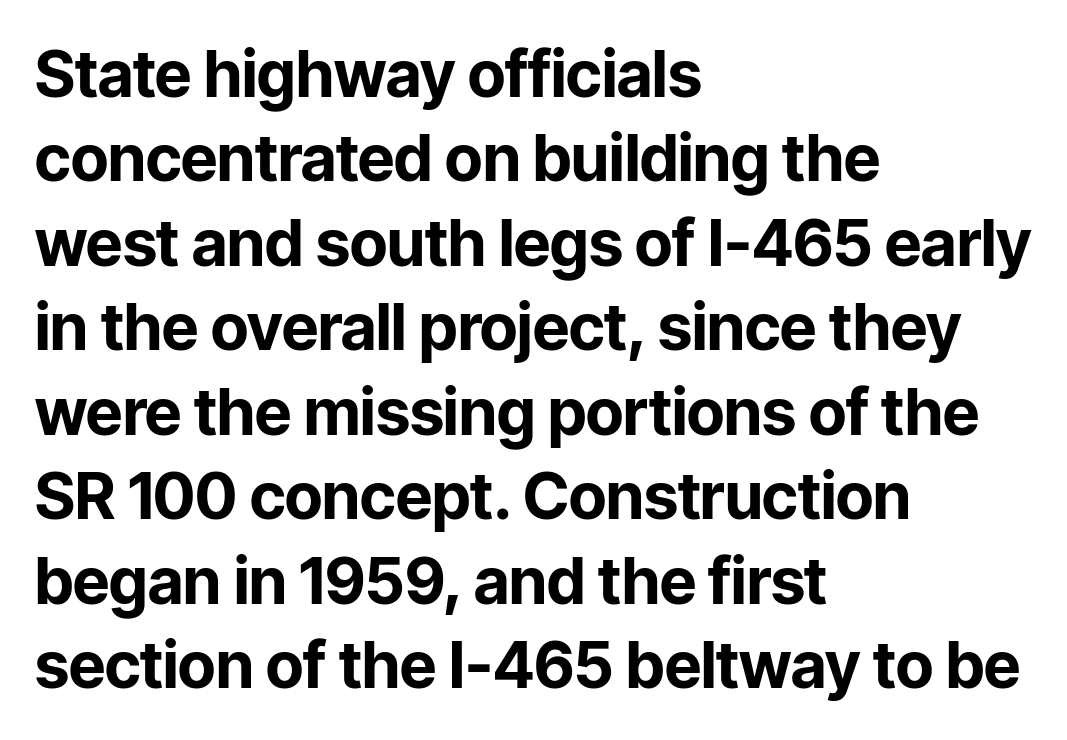
Q: Is the text bold? A: Yes.
Q: Is the text italic (slanted)? A: No, it is upright.
Q: Is the typeface a serif or a sans-serif typeface? A: Sans-serif.
Q: Is the text underlined? A: No.
Q: How is the paragraph aligned? A: Left-aligned.
Q: Is the spacing between letters normal or unusually wide? A: Normal.
Q: Is the spacing between lines tight, normal or loose? A: Normal.
Q: Width (condensed, normal, or wide)? A: Normal.
Q: Stroke contrast? A: Low.
Q: x-height? A: Medium.
Q: Monospaced? A: No.
